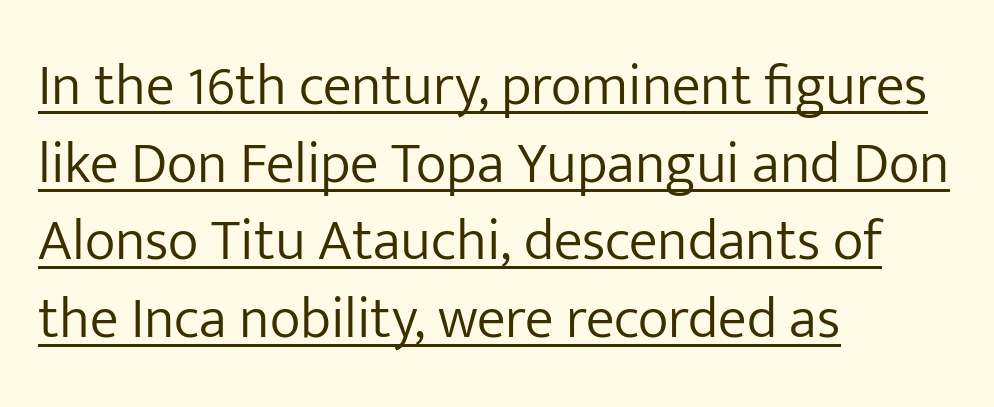
The image shows 58 px light sans-serif type, upright; set left-aligned, normal line spacing (1.34x), normal letter spacing, underlined; low stroke contrast and a medium x-height.
